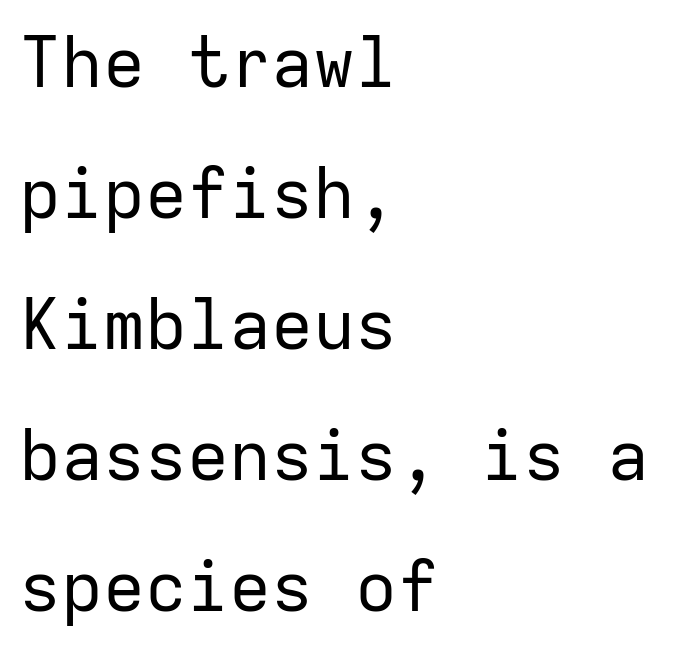
{"serif": "no", "italic": "no", "bold": "no", "weight": "regular", "width": "normal", "stroke_contrast": "low", "x_height": "medium", "monospaced": "yes", "underline": "no", "align": "left", "line_spacing_ratio": 1.87, "letter_spacing": "normal", "letter_spacing_em": 0.0, "glyph_px": 70}
